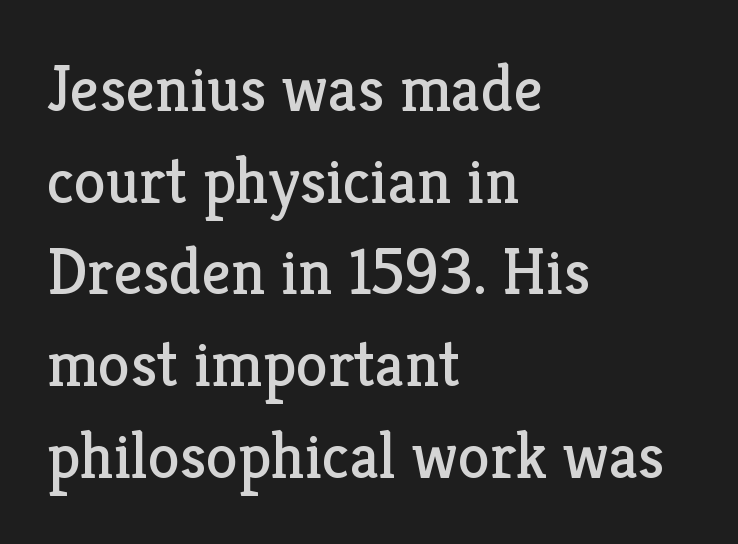
Q: Is the text bold? A: No.
Q: Is the text italic (slanted)? A: No, it is upright.
Q: Is the typeface a serif or a sans-serif typeface? A: Serif.
Q: Is the text underlined? A: No.
Q: How is the paragraph aligned? A: Left-aligned.
Q: Is the spacing between letters normal or unusually wide? A: Normal.
Q: Is the spacing between lines tight, normal or loose? A: Normal.
Q: Width (condensed, normal, or wide)? A: Normal.
Q: Stroke contrast? A: Low.
Q: x-height? A: Medium.
Q: Monospaced? A: No.
